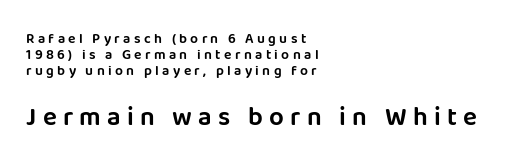
{"italic": "no", "underline": "no", "align": "left", "line_spacing": "tight", "line_spacing_ratio": 1.13, "letter_spacing": "wide", "letter_spacing_em": 0.24, "larger_block": "second", "size_ratio": 1.86, "glyph_px": 26}
